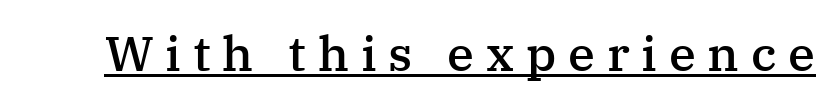
{"serif": "yes", "italic": "no", "bold": "semi", "weight": "semibold", "width": "normal", "stroke_contrast": "medium", "x_height": "medium", "monospaced": "no", "underline": "yes", "letter_spacing": "wide", "letter_spacing_em": 0.24, "glyph_px": 49}
